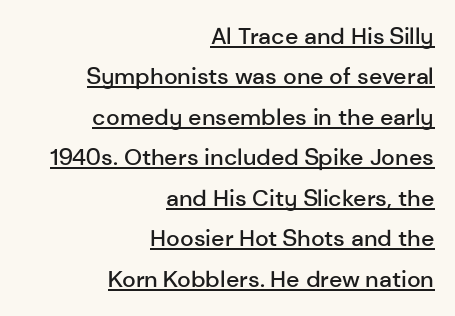
Q: Is the text bold? A: Semi-bold.
Q: Is the text italic (slanted)? A: No, it is upright.
Q: Is the text underlined? A: Yes.
Q: How is the paragraph aligned? A: Right-aligned.
Q: Is the spacing between letters normal or unusually wide? A: Normal.
